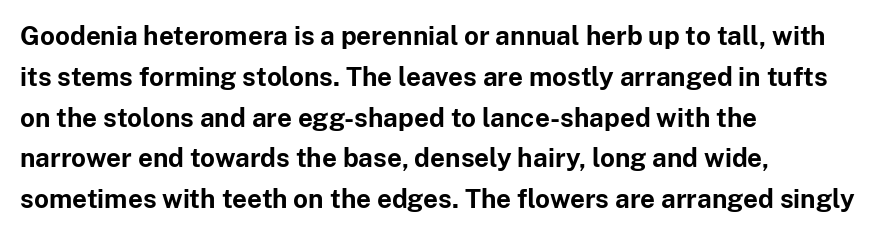
Q: Is the text bold? A: Yes.
Q: Is the text italic (slanted)? A: No, it is upright.
Q: Is the text underlined? A: No.
Q: How is the paragraph aligned? A: Left-aligned.
Q: Is the spacing between letters normal or unusually wide? A: Normal.
Q: Is the spacing between lines tight, normal or loose? A: Normal.
